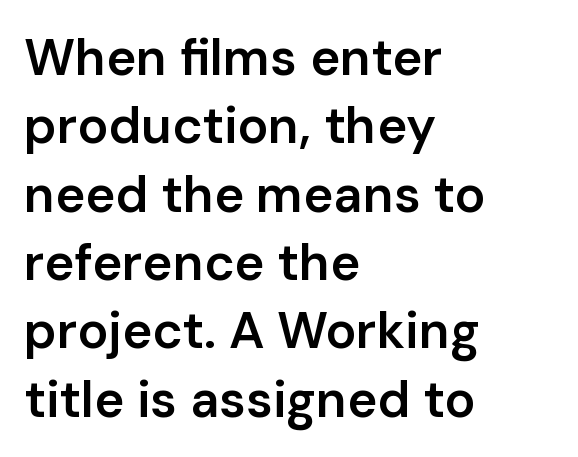
Q: Is the text bold? A: Semi-bold.
Q: Is the text italic (slanted)? A: No, it is upright.
Q: Is the typeface a serif or a sans-serif typeface? A: Sans-serif.
Q: Is the text underlined? A: No.
Q: How is the paragraph aligned? A: Left-aligned.
Q: Is the spacing between letters normal or unusually wide? A: Normal.
Q: Is the spacing between lines tight, normal or loose? A: Normal.
Q: Width (condensed, normal, or wide)? A: Normal.
Q: Stroke contrast? A: Low.
Q: x-height? A: Medium.
Q: Monospaced? A: No.
